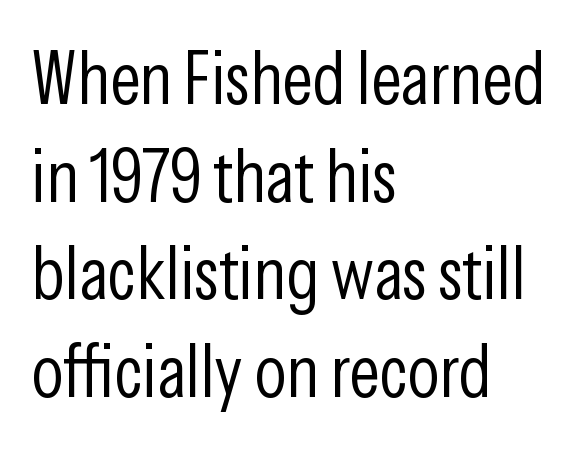
The image shows 74 px light, condensed sans-serif type, upright; set left-aligned, normal line spacing (1.32x), normal letter spacing, not underlined; low stroke contrast and a medium x-height.
